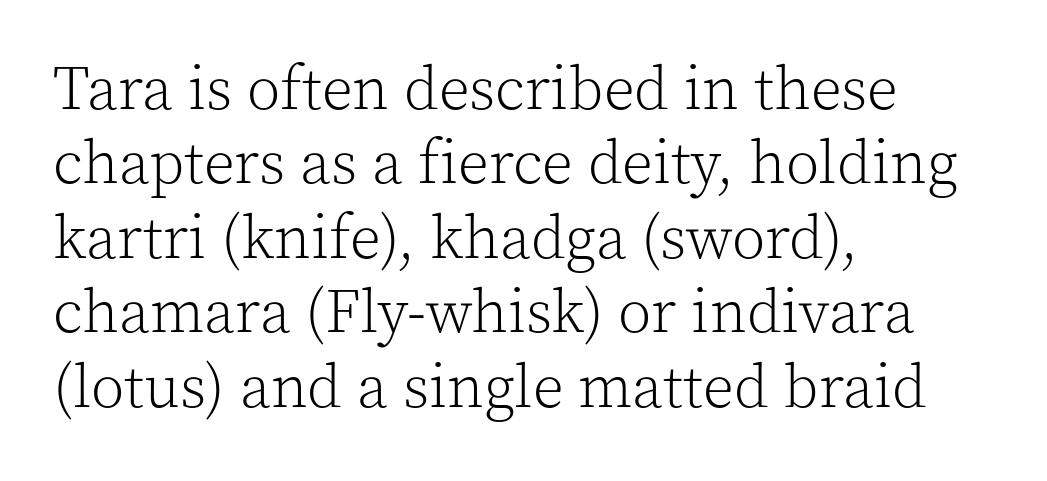
The image shows 61 px light serif type, upright; set left-aligned, line spacing 1.22x, normal letter spacing, not underlined; a medium x-height.
